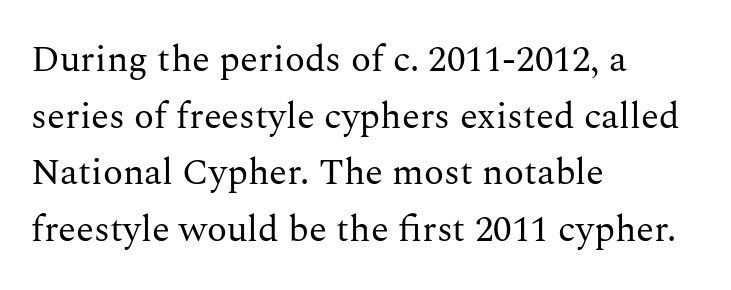
The image shows 37 px regular-weight serif type, upright; set left-aligned, normal line spacing (1.53x), normal letter spacing, not underlined; medium stroke contrast and a medium x-height.
